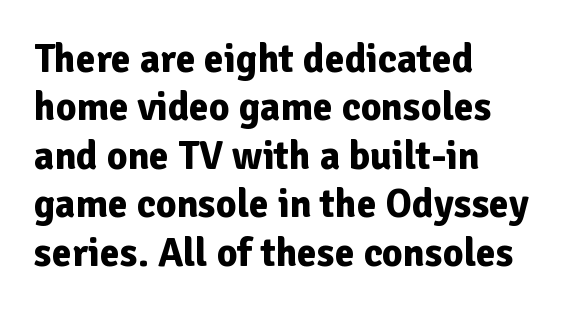
Q: Is the text bold? A: Yes.
Q: Is the text italic (slanted)? A: No, it is upright.
Q: Is the typeface a serif or a sans-serif typeface? A: Sans-serif.
Q: Is the text underlined? A: No.
Q: How is the paragraph aligned? A: Left-aligned.
Q: Is the spacing between letters normal or unusually wide? A: Normal.
Q: Width (condensed, normal, or wide)? A: Normal.
Q: Stroke contrast? A: Low.
Q: x-height? A: Medium.
Q: Monospaced? A: No.
